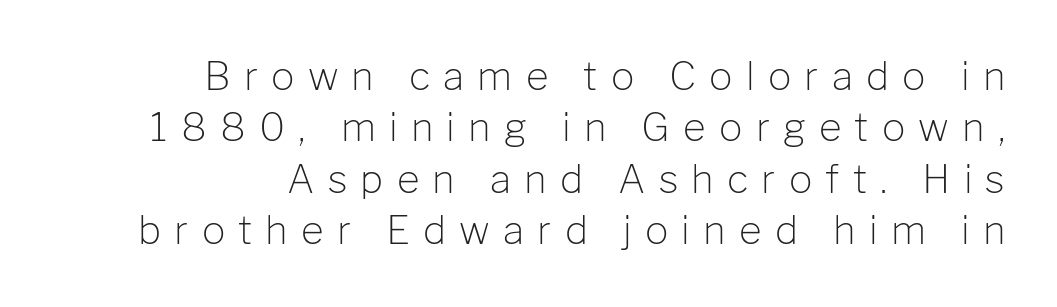
{"serif": "no", "italic": "no", "bold": "no", "weight": "light", "width": "normal", "stroke_contrast": "low", "x_height": "medium", "monospaced": "no", "underline": "no", "align": "right", "line_spacing": "normal", "line_spacing_ratio": 1.32, "letter_spacing": "wide", "letter_spacing_em": 0.34, "glyph_px": 39}
